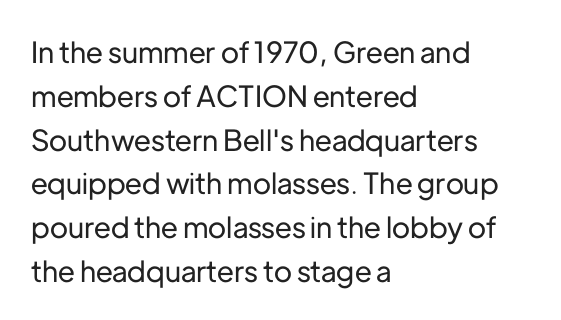
{"serif": "no", "italic": "no", "width": "normal", "stroke_contrast": "low", "x_height": "medium", "monospaced": "no", "underline": "no", "align": "left", "line_spacing": "normal", "line_spacing_ratio": 1.51, "letter_spacing": "normal", "letter_spacing_em": 0.0, "glyph_px": 29}
